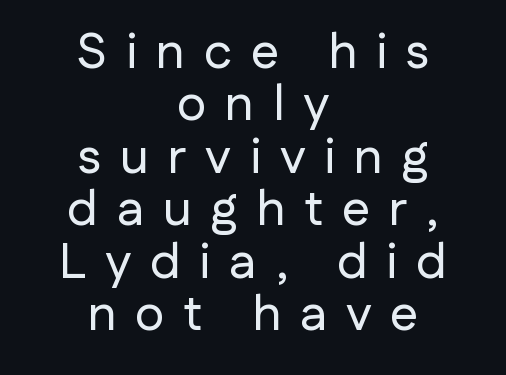
Q: Is the text italic (slanted)? A: No, it is upright.
Q: Is the typeface a serif or a sans-serif typeface? A: Sans-serif.
Q: Is the text underlined? A: No.
Q: How is the paragraph aligned? A: Centered.
Q: Is the spacing between letters normal or unusually wide? A: Unusually wide.
Q: Is the spacing between lines tight, normal or loose? A: Tight.
Q: Width (condensed, normal, or wide)? A: Normal.
Q: Stroke contrast? A: Low.
Q: x-height? A: Medium.
Q: Monospaced? A: No.
